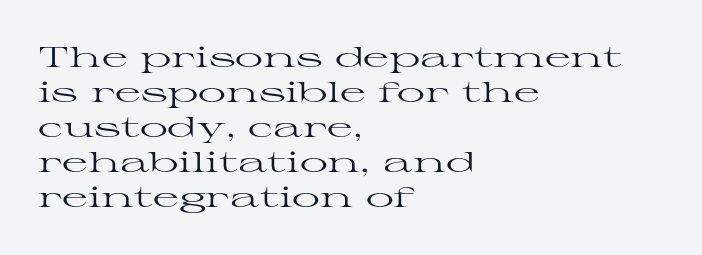
Q: Is the text bold? A: No.
Q: Is the text italic (slanted)? A: No, it is upright.
Q: Is the typeface a serif or a sans-serif typeface? A: Serif.
Q: Is the text underlined? A: No.
Q: How is the paragraph aligned? A: Left-aligned.
Q: Is the spacing between letters normal or unusually wide? A: Normal.
Q: Is the spacing between lines tight, normal or loose? A: Normal.
Q: Width (condensed, normal, or wide)? A: Wide.
Q: Stroke contrast? A: High.
Q: x-height? A: Medium.
Q: Monospaced? A: No.
